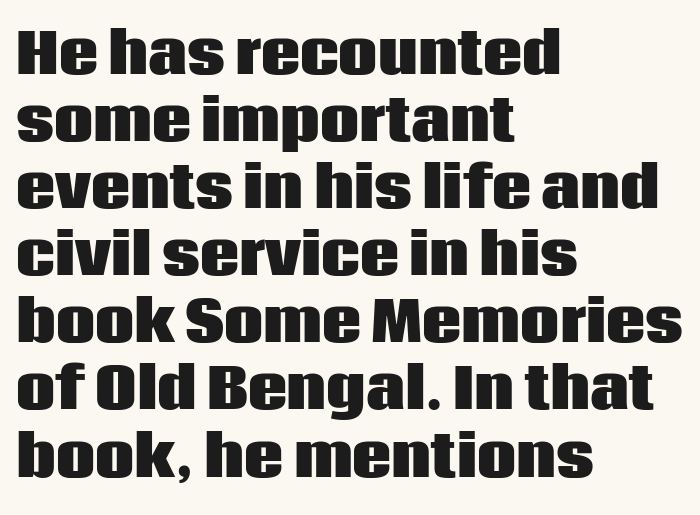
{"serif": "no", "italic": "no", "bold": "yes", "weight": "heavy", "width": "normal", "stroke_contrast": "low", "x_height": "large", "monospaced": "no", "underline": "no", "align": "left", "line_spacing_ratio": 1.22, "letter_spacing": "normal", "letter_spacing_em": 0.0, "glyph_px": 55}
